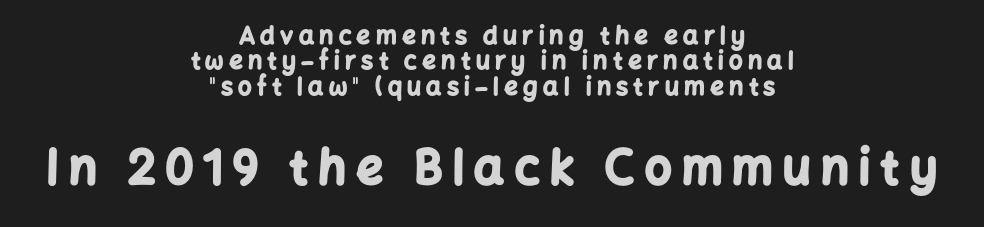
The image shows 47 px bold sans-serif type, upright; set centered, tight line spacing (1.06x), unusually wide letter spacing (+0.22 em), not underlined; the second (bottom) block is 1.96x larger; low stroke contrast and a medium x-height.
